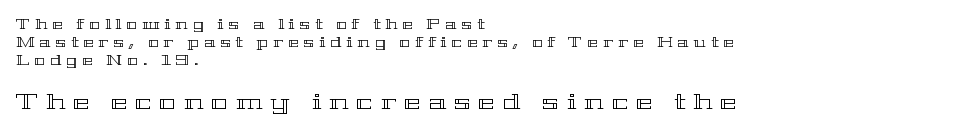
{"italic": "no", "underline": "no", "align": "left", "line_spacing": "normal", "line_spacing_ratio": 1.3, "letter_spacing": "wide", "letter_spacing_em": 0.37, "larger_block": "second", "size_ratio": 1.57, "glyph_px": 22}
